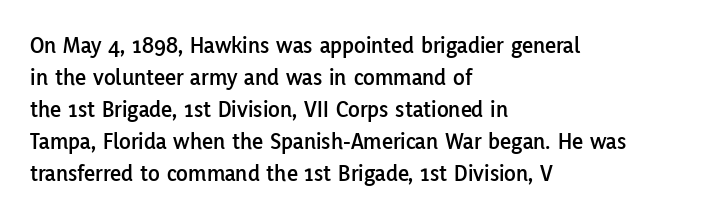
Q: Is the text italic (slanted)? A: No, it is upright.
Q: Is the text underlined? A: No.
Q: How is the paragraph aligned? A: Left-aligned.
Q: Is the spacing between letters normal or unusually wide? A: Normal.
Q: Is the spacing between lines tight, normal or loose? A: Normal.
